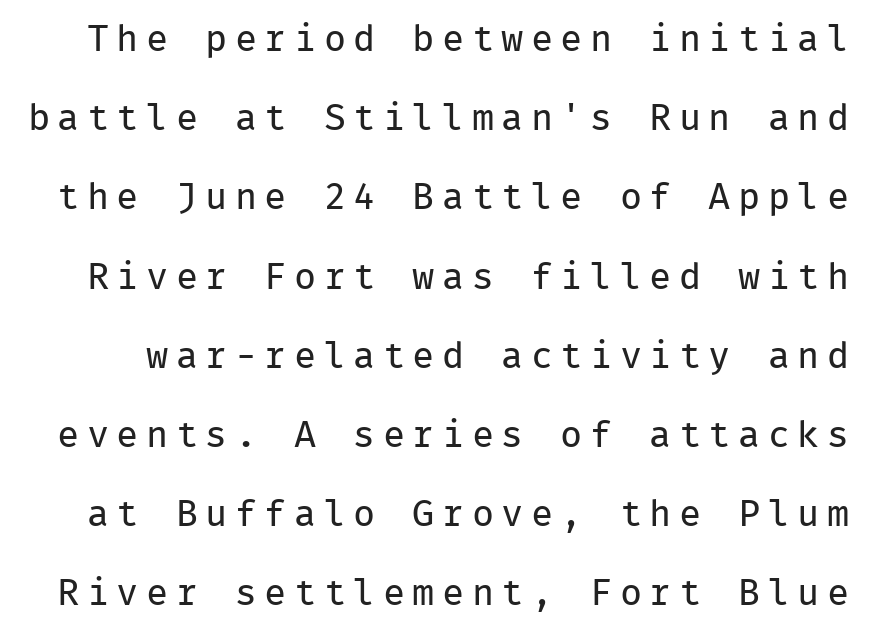
Q: Is the text bold? A: No.
Q: Is the text italic (slanted)? A: No, it is upright.
Q: Is the typeface a serif or a sans-serif typeface? A: Sans-serif.
Q: Is the text underlined? A: No.
Q: Is the spacing between letters normal or unusually wide? A: Unusually wide.
Q: Is the spacing between lines tight, normal or loose? A: Loose.
Q: Width (condensed, normal, or wide)? A: Normal.
Q: Stroke contrast? A: Low.
Q: x-height? A: Medium.
Q: Monospaced? A: Yes.
